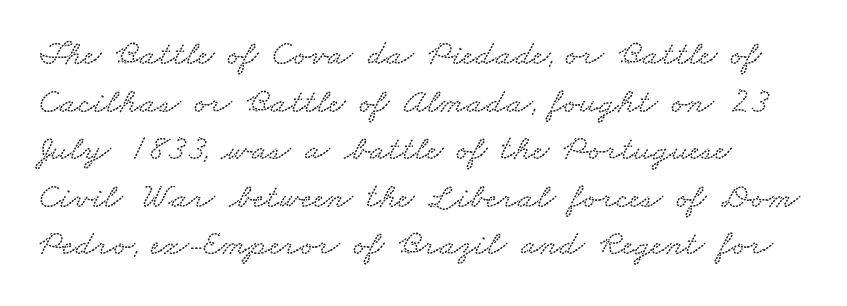
Q: Is the text underlined? A: No.
Q: How is the paragraph aligned? A: Left-aligned.
Q: Is the spacing between letters normal or unusually wide? A: Normal.
Q: Is the spacing between lines tight, normal or loose? A: Normal.
Q: Width (condensed, normal, or wide)? A: Wide.
Q: Stroke contrast? A: Low.
Q: x-height? A: Small.
Q: Monospaced? A: No.
